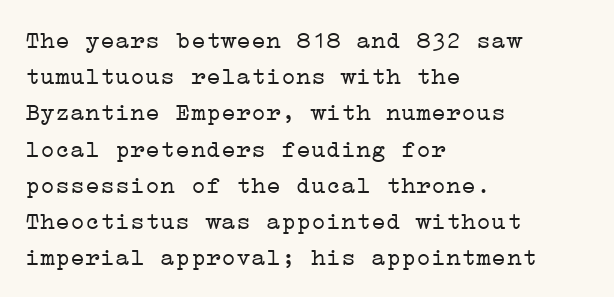
{"italic": "no", "bold": "no", "underline": "no", "align": "left", "line_spacing": "normal", "line_spacing_ratio": 1.45, "letter_spacing": "normal", "letter_spacing_em": 0.0, "glyph_px": 25}
